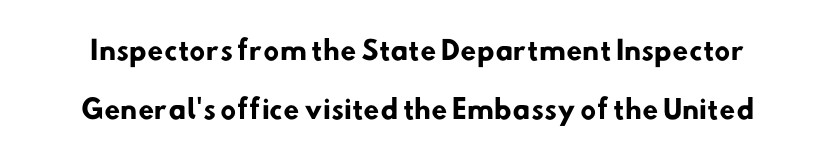
Weight: bold. The gap between lines stays unmarked. Words appear dense and cohesive because spacing is normal. Regarding leading, the lines here are spaced well apart.
